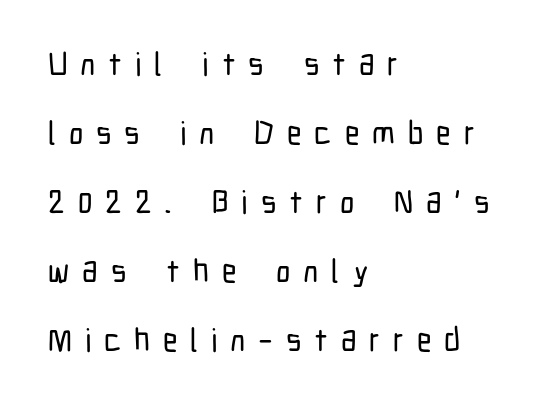
Q: Is the text italic (slanted)? A: No, it is upright.
Q: Is the typeface a serif or a sans-serif typeface? A: Sans-serif.
Q: Is the text underlined? A: No.
Q: How is the paragraph aligned? A: Left-aligned.
Q: Is the spacing between letters normal or unusually wide? A: Unusually wide.
Q: Is the spacing between lines tight, normal or loose? A: Loose.
Q: Width (condensed, normal, or wide)? A: Condensed.
Q: Stroke contrast? A: Low.
Q: x-height? A: Medium.
Q: Monospaced? A: No.
